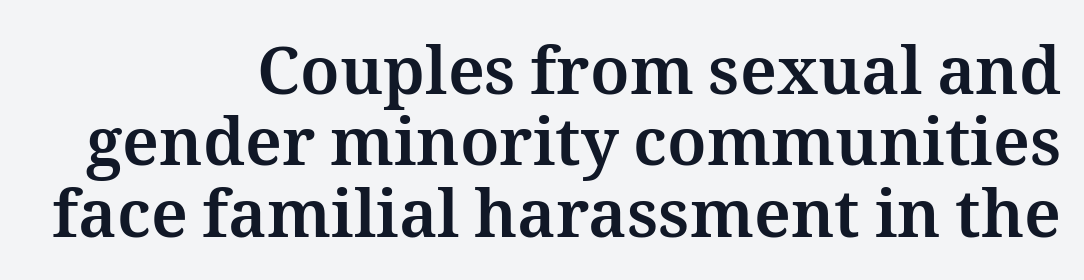
{"italic": "no", "bold": "yes", "weight": "bold", "width": "normal", "stroke_contrast": "medium", "x_height": "medium", "monospaced": "no", "underline": "no", "align": "right", "line_spacing": "tight", "line_spacing_ratio": 1.08, "letter_spacing": "normal", "letter_spacing_em": 0.0, "glyph_px": 66}
